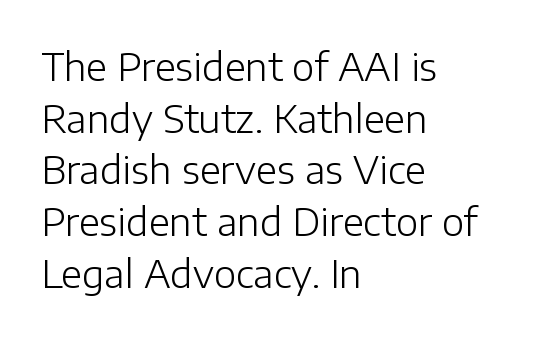
{"serif": "no", "italic": "no", "bold": "no", "weight": "light", "width": "normal", "stroke_contrast": "low", "x_height": "medium", "monospaced": "no", "underline": "no", "align": "left", "line_spacing": "normal", "line_spacing_ratio": 1.36, "letter_spacing": "normal", "letter_spacing_em": 0.0, "glyph_px": 38}
